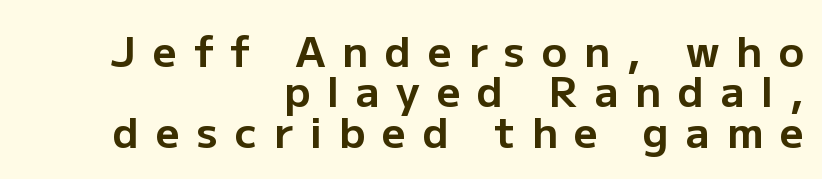
In terms of letterspacing, this is a distinctly airy, spread setting. If you measured baseline to baseline, you'd find a short distance. Every stem runs plumb, perpendicular to the baseline. Each letter's strokes conclude bluntly, with no projecting serifs.
